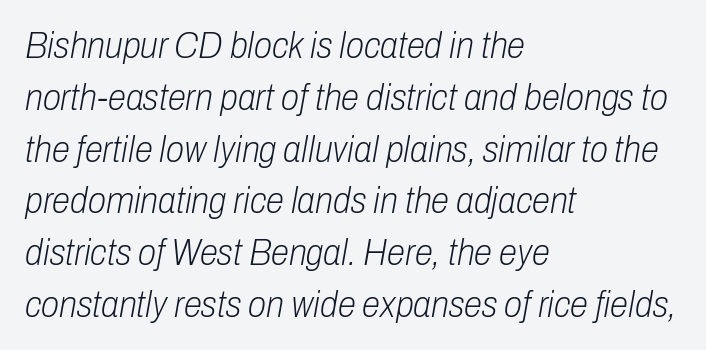
The image shows 37 px light, condensed type, italic (leaning right); set left-aligned, normal line spacing (1.4x), normal letter spacing, not underlined; low stroke contrast and a medium x-height.
